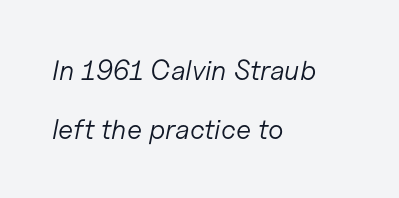
The image shows 28 px light type, italic (leaning right); set left-aligned, loose line spacing (2.1x), normal letter spacing, not underlined; low stroke contrast and a medium x-height.
